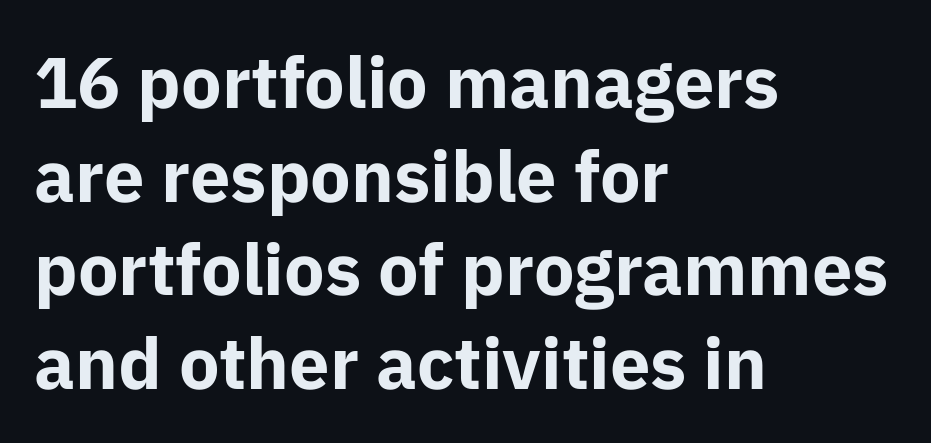
The image shows 72 px bold sans-serif type, upright; set left-aligned, normal line spacing (1.3x), normal letter spacing, not underlined; low stroke contrast and a medium x-height.
